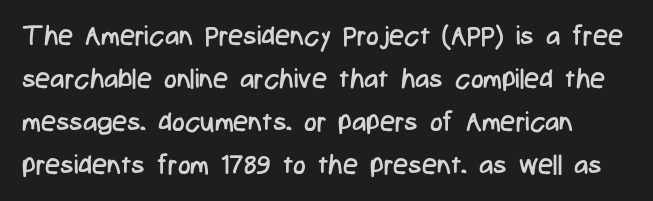
{"italic": "no", "bold": "no", "underline": "no", "line_spacing": "normal", "line_spacing_ratio": 1.59, "letter_spacing": "normal", "letter_spacing_em": 0.0, "glyph_px": 27}
